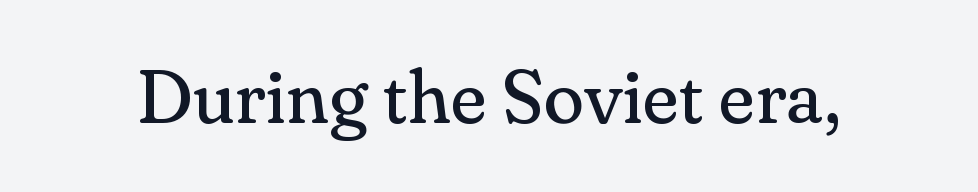
The image shows 75 px regular-weight serif type, upright; set normal letter spacing, not underlined; medium stroke contrast and a small x-height.
